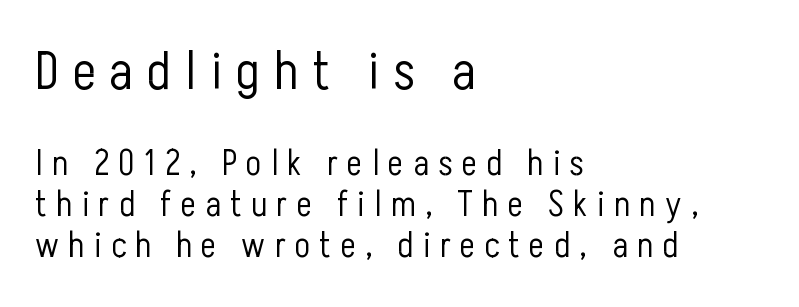
Q: Is the text bold? A: No.
Q: Is the text italic (slanted)? A: No, it is upright.
Q: Is the typeface a serif or a sans-serif typeface? A: Sans-serif.
Q: Is the text underlined? A: No.
Q: How is the paragraph aligned? A: Left-aligned.
Q: Is the spacing between letters normal or unusually wide? A: Unusually wide.
Q: Is the spacing between lines tight, normal or loose? A: Tight.
Q: Which block of text is set in a larger size, the first (top) or the second (bottom)? A: The first (top) one.
Q: Width (condensed, normal, or wide)? A: Condensed.
Q: Stroke contrast? A: Low.
Q: x-height? A: Medium.
Q: Monospaced? A: No.
